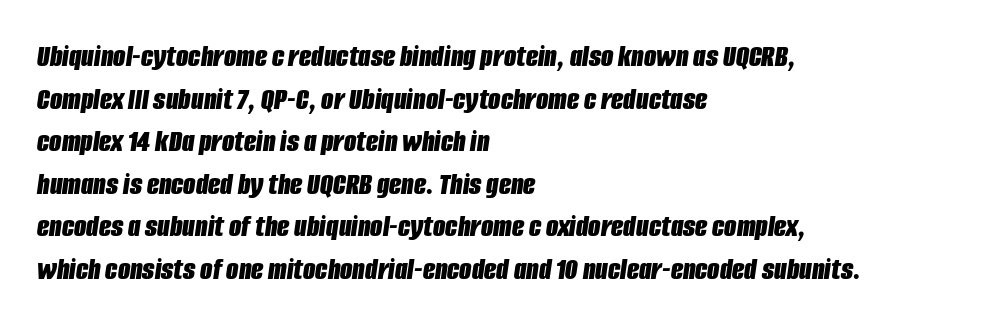
{"italic": "yes", "lean": "right", "slant_degrees": 8, "bold": "yes", "weight": "bold", "width": "condensed", "stroke_contrast": "low", "x_height": "large", "monospaced": "no", "underline": "no", "align": "left", "line_spacing": "normal", "line_spacing_ratio": 1.33, "letter_spacing": "normal", "letter_spacing_em": 0.0, "glyph_px": 32}
